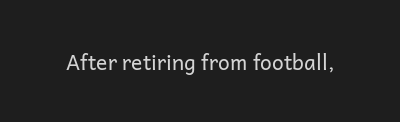
The passage shown is not underscored anywhere. The font's upright variant was chosen for this text. Stems here are at most as thick as an everyday book face. Observe the ordinary spacing: letters are neighbours, not strangers.
